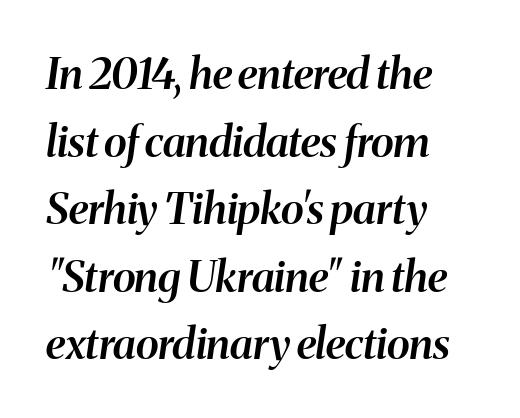
{"italic": "yes", "lean": "right", "slant_degrees": 8, "bold": "semi", "weight": "semibold", "width": "normal", "stroke_contrast": "medium", "x_height": "medium", "monospaced": "no", "underline": "no", "align": "left", "line_spacing": "normal", "line_spacing_ratio": 1.57, "letter_spacing": "normal", "letter_spacing_em": 0.0, "glyph_px": 43}
